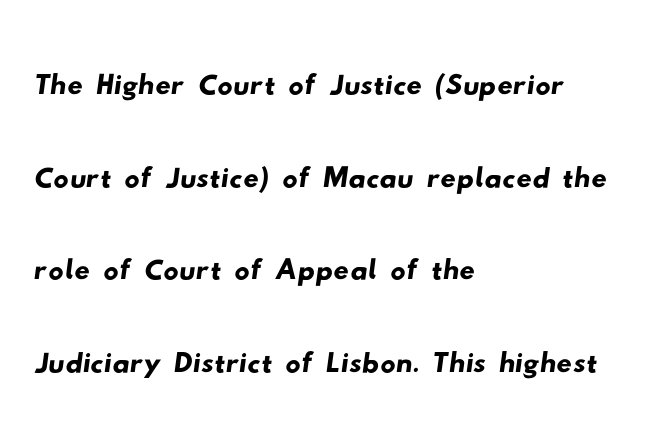
{"serif": "no", "width": "wide", "stroke_contrast": "low", "x_height": "small", "monospaced": "no", "underline": "no", "align": "left", "line_spacing_ratio": 1.22, "letter_spacing": "normal", "letter_spacing_em": 0.0, "glyph_px": 76}
